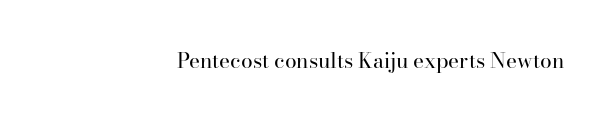
The image shows 21 px text type, upright; set right-aligned, normal letter spacing, not underlined.
